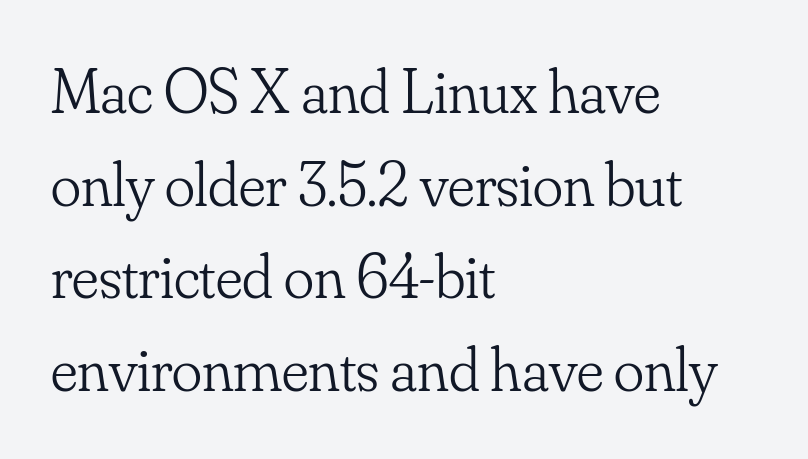
{"serif": "yes", "italic": "no", "bold": "no", "weight": "light", "width": "normal", "stroke_contrast": "low", "x_height": "small", "monospaced": "no", "underline": "no", "align": "left", "line_spacing": "normal", "line_spacing_ratio": 1.47, "letter_spacing": "normal", "letter_spacing_em": 0.0, "glyph_px": 63}
